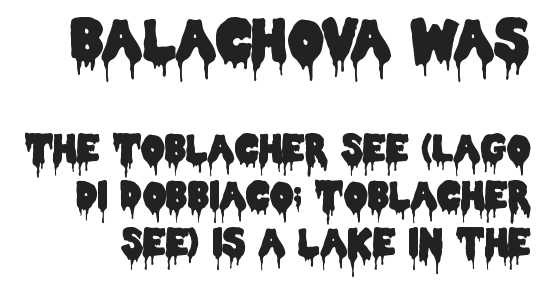
Q: Is the text italic (slanted)? A: No, it is upright.
Q: Is the typeface a serif or a sans-serif typeface? A: Sans-serif.
Q: Is the text underlined? A: No.
Q: Is the spacing between letters normal or unusually wide? A: Normal.
Q: Is the spacing between lines tight, normal or loose? A: Normal.
Q: Which block of text is set in a larger size, the first (top) or the second (bottom)? A: The first (top) one.
Q: Width (condensed, normal, or wide)? A: Condensed.
Q: Stroke contrast? A: Low.
Q: x-height? A: Large.
Q: Monospaced? A: No.
